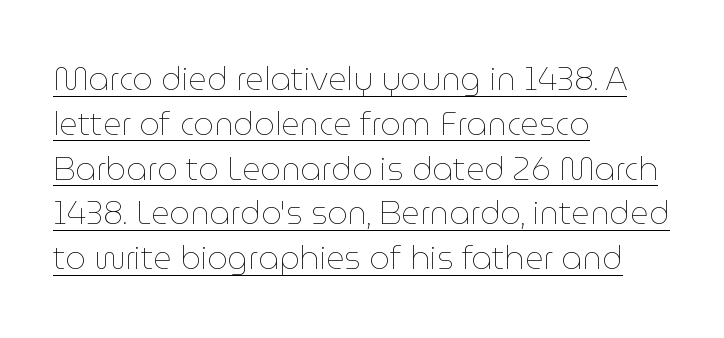
This sample uses an upright cut, with every glyph sitting square on the baseline. What's the leading like? Ordinary, nothing unusual. Is this a heavy cut? Hardly; it is regular or lighter. The passage shown is underscored from start to finish.
